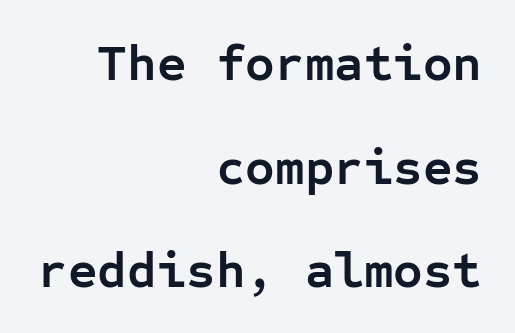
The face used here is monospaced, like something from a code editor. Nothing unusual about the tracking: characters are spaced as the font intends. One-word summary of the alignment: right. Vertical strokes here are truly vertical. Widely set lines give the paragraph a tall, airy silhouette.
